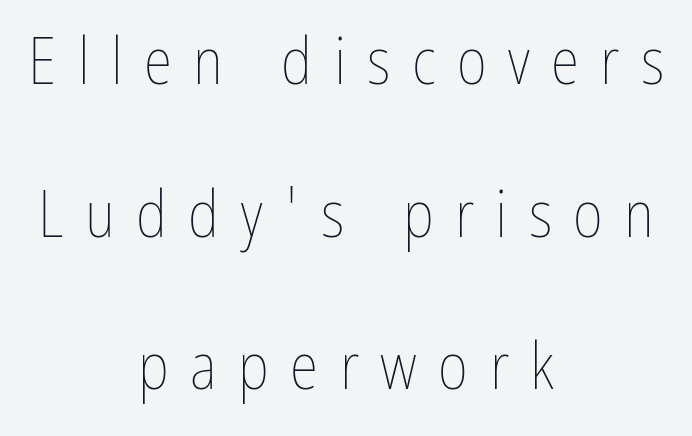
{"italic": "no", "bold": "no", "weight": "thin", "width": "condensed", "stroke_contrast": "low", "x_height": "medium", "monospaced": "no", "underline": "no", "align": "center", "line_spacing": "loose", "line_spacing_ratio": 2.35, "letter_spacing": "wide", "letter_spacing_em": 0.33, "glyph_px": 65}
